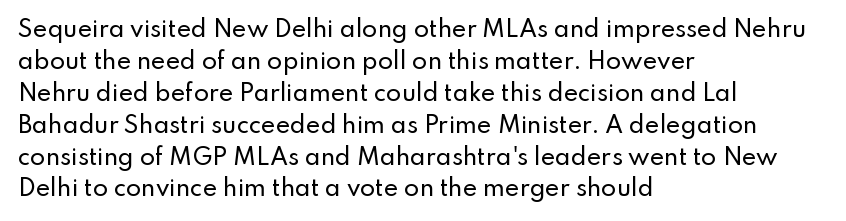
Q: Is the text italic (slanted)? A: No, it is upright.
Q: Is the text underlined? A: No.
Q: How is the paragraph aligned? A: Left-aligned.
Q: Is the spacing between letters normal or unusually wide? A: Normal.
Q: Is the spacing between lines tight, normal or loose? A: Normal.
